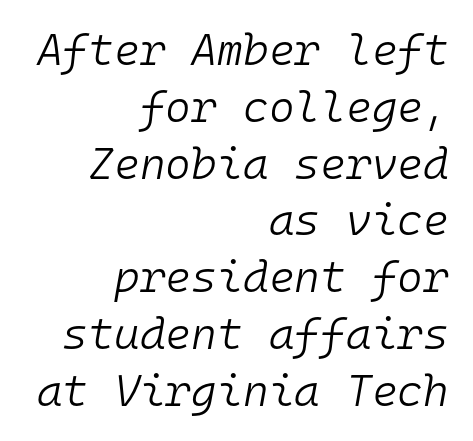
{"italic": "yes", "lean": "right", "slant_degrees": 10, "bold": "no", "weight": "light", "width": "normal", "stroke_contrast": "low", "x_height": "medium", "monospaced": "yes", "underline": "no", "align": "right", "line_spacing": "normal", "line_spacing_ratio": 1.29, "letter_spacing": "normal", "letter_spacing_em": 0.0, "glyph_px": 44}
